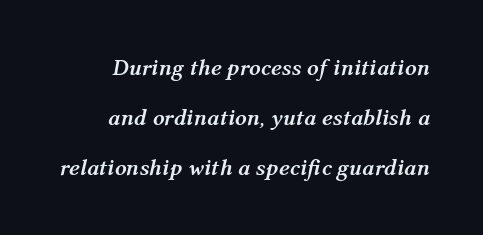
The image shows 23 px bold type, italic (leaning right); set loose line spacing (2.17x), normal letter spacing, not underlined.
